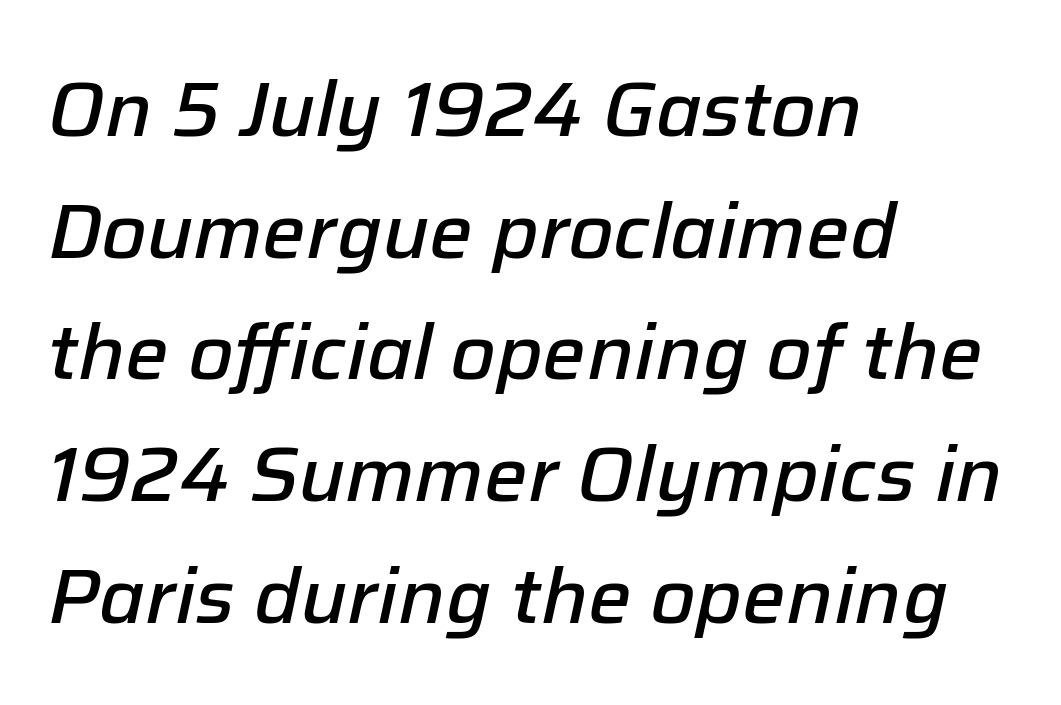
{"italic": "yes", "lean": "right", "slant_degrees": 12, "bold": "semi", "weight": "semibold", "width": "normal", "stroke_contrast": "low", "x_height": "medium", "monospaced": "no", "underline": "no", "align": "left", "line_spacing": "normal", "line_spacing_ratio": 1.58, "letter_spacing": "normal", "letter_spacing_em": 0.0, "glyph_px": 77}
